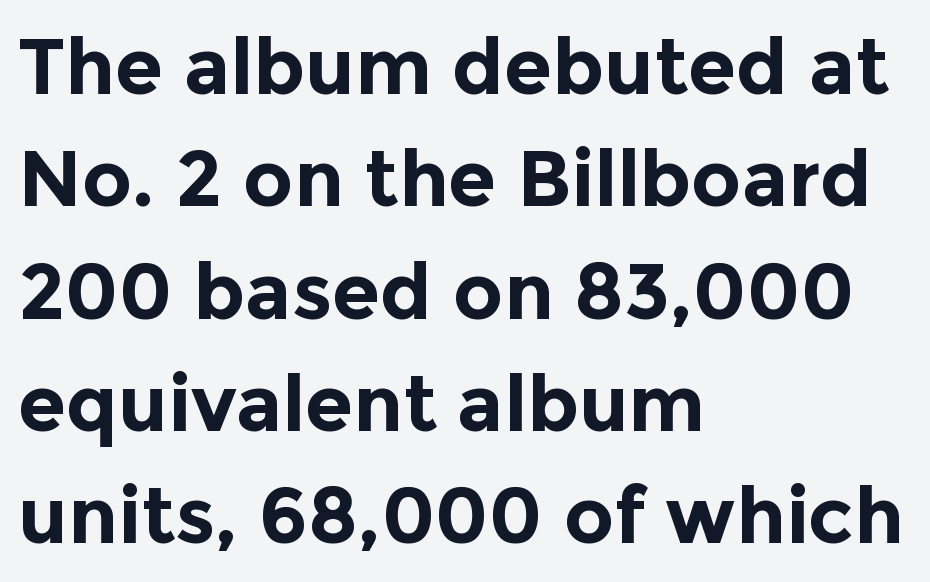
The image shows 78 px bold sans-serif type, upright; set left-aligned, normal line spacing (1.44x), normal letter spacing, not underlined; a medium x-height.
